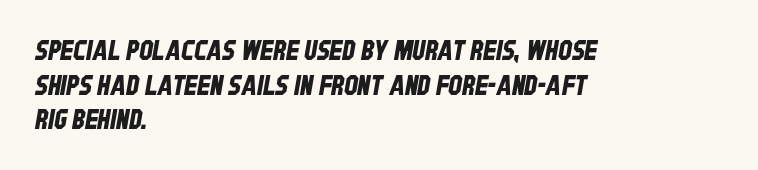
Q: Is the text underlined? A: No.
Q: How is the paragraph aligned? A: Left-aligned.
Q: Is the spacing between letters normal or unusually wide? A: Normal.
Q: Is the spacing between lines tight, normal or loose? A: Normal.
